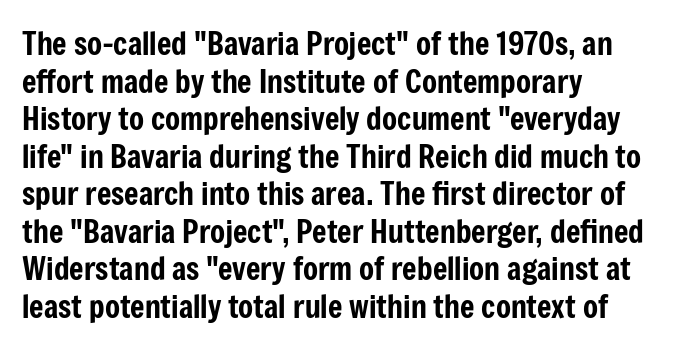
The image shows 31 px condensed sans-serif type, upright; set left-aligned, line spacing 1.21x, normal letter spacing, not underlined; low stroke contrast and a medium x-height.
